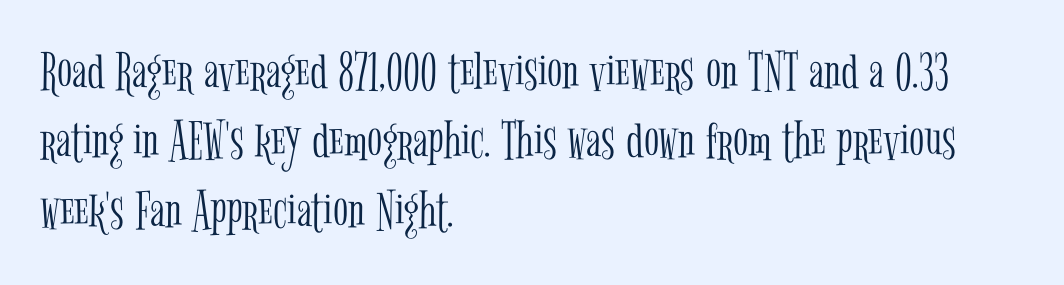
Quick note: not italic, upright. No extra ink here — the face is not bold. Look at the bottom of the vertical strokes: they flare into serifs here. This sample uses plain, unmodified letter spacing. Horizontally, the lines are justified to the leading edge only.
